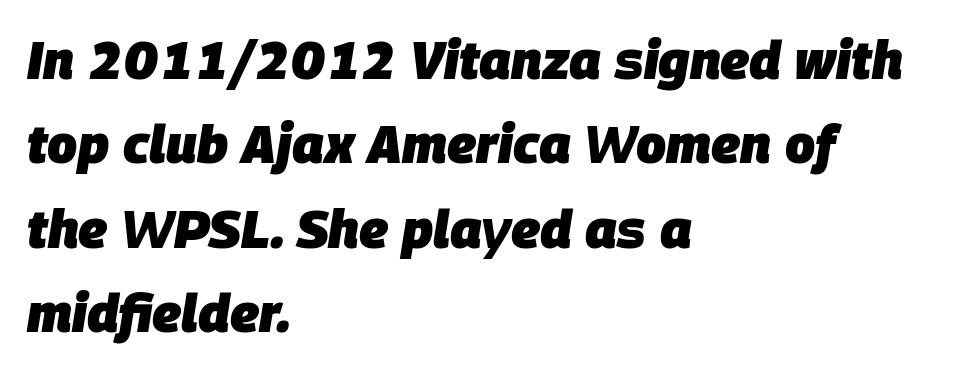
The passage shown stacks its lines at a standard gap. The paragraph shown leans on its left margin. Slanted lettering throughout. Proportional: the letters do not fall into vertical columns.
